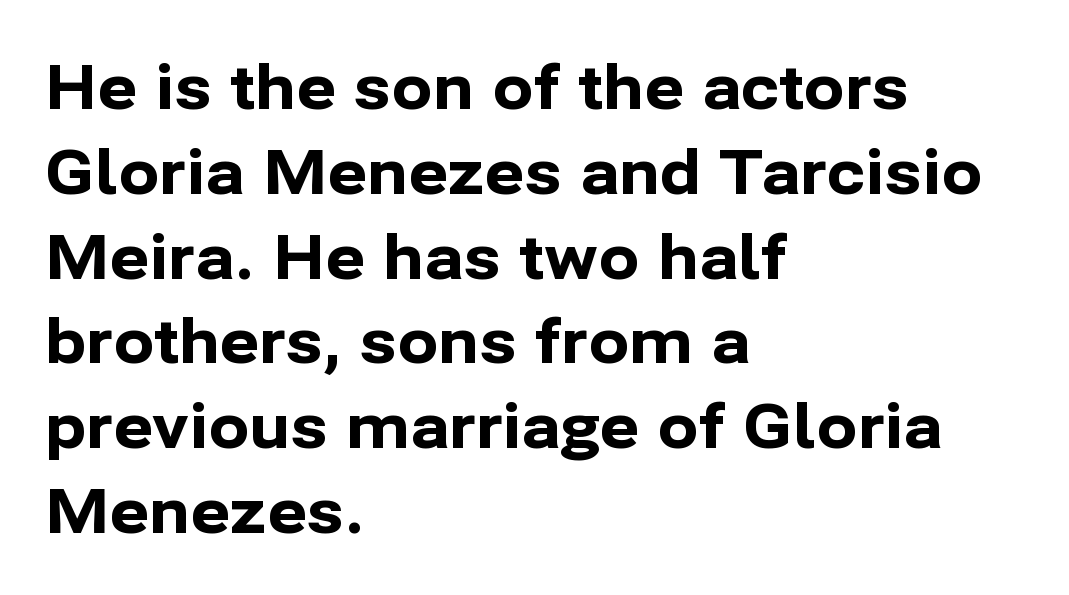
The image shows 61 px bold sans-serif type, upright; set left-aligned, normal line spacing (1.39x), normal letter spacing, not underlined; low stroke contrast and a medium x-height.
